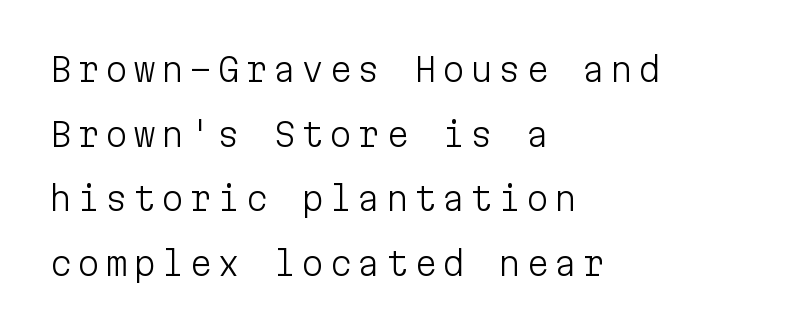
{"serif": "no", "italic": "no", "bold": "no", "weight": "light", "width": "normal", "stroke_contrast": "low", "x_height": "medium", "monospaced": "yes", "underline": "no", "align": "left", "line_spacing": "loose", "line_spacing_ratio": 1.96, "glyph_px": 33}
